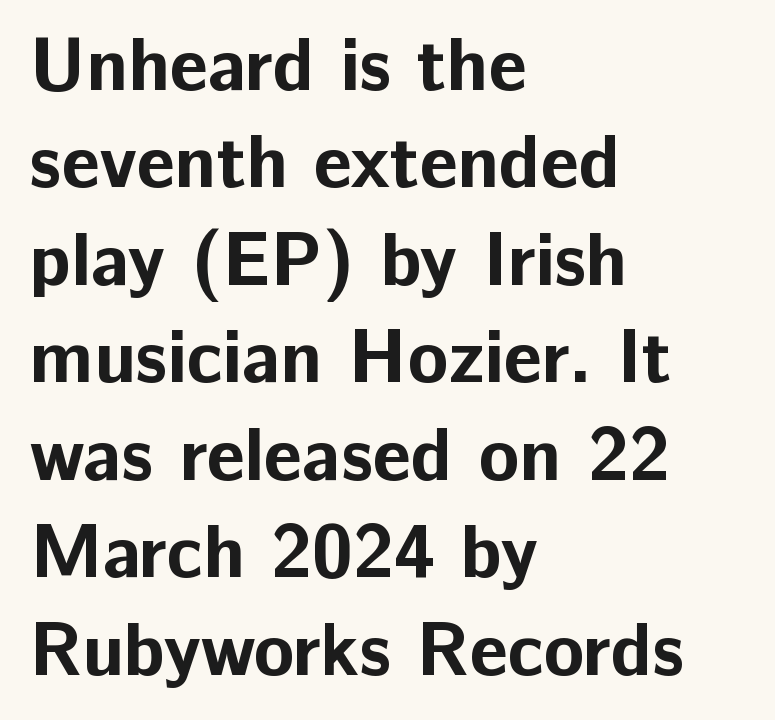
Q: Is the text bold? A: Yes.
Q: Is the text italic (slanted)? A: No, it is upright.
Q: Is the typeface a serif or a sans-serif typeface? A: Sans-serif.
Q: Is the text underlined? A: No.
Q: How is the paragraph aligned? A: Left-aligned.
Q: Is the spacing between letters normal or unusually wide? A: Normal.
Q: Is the spacing between lines tight, normal or loose? A: Normal.
Q: Width (condensed, normal, or wide)? A: Normal.
Q: Stroke contrast? A: Low.
Q: x-height? A: Medium.
Q: Monospaced? A: No.
